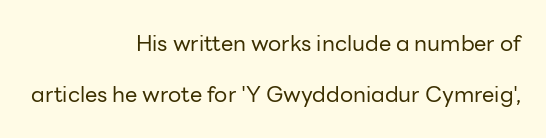
{"italic": "no", "bold": "no", "underline": "no", "align": "right", "line_spacing": "loose", "line_spacing_ratio": 2.34, "letter_spacing": "normal", "letter_spacing_em": 0.0, "glyph_px": 22}
